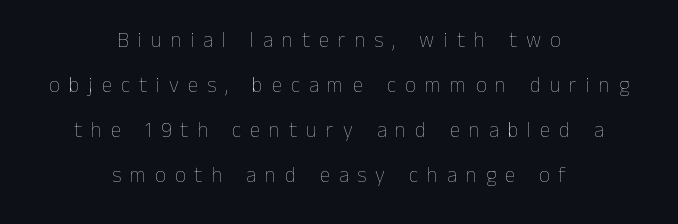
{"italic": "no", "bold": "no", "underline": "no", "align": "center", "line_spacing": "loose", "line_spacing_ratio": 2.15, "letter_spacing": "wide", "letter_spacing_em": 0.43, "glyph_px": 21}
